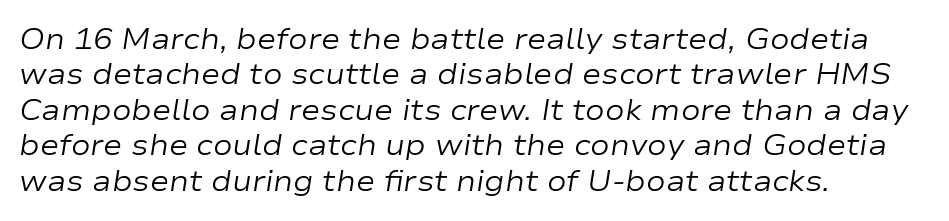
{"italic": "yes", "lean": "right", "slant_degrees": 9, "bold": "no", "weight": "regular", "width": "wide", "stroke_contrast": "low", "x_height": "medium", "monospaced": "no", "underline": "no", "align": "left", "line_spacing_ratio": 1.22, "letter_spacing": "normal", "letter_spacing_em": 0.0, "glyph_px": 29}
